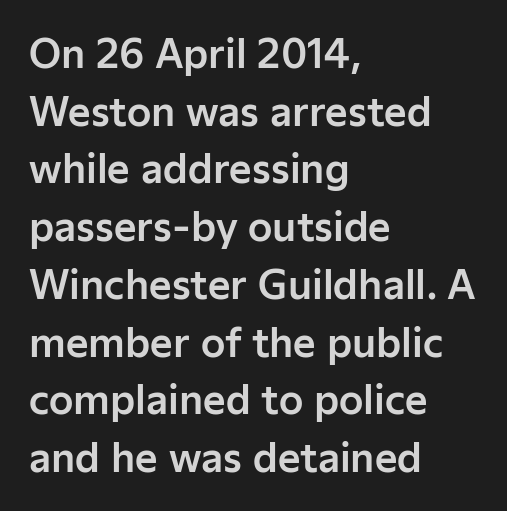
Q: Is the text italic (slanted)? A: No, it is upright.
Q: Is the typeface a serif or a sans-serif typeface? A: Sans-serif.
Q: Is the text underlined? A: No.
Q: How is the paragraph aligned? A: Left-aligned.
Q: Is the spacing between letters normal or unusually wide? A: Normal.
Q: Is the spacing between lines tight, normal or loose? A: Normal.
Q: Width (condensed, normal, or wide)? A: Normal.
Q: Stroke contrast? A: Low.
Q: x-height? A: Medium.
Q: Monospaced? A: No.
